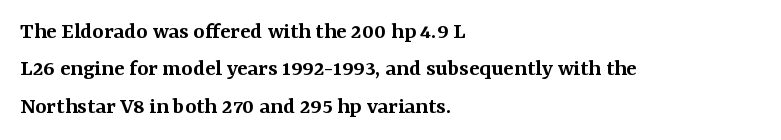
Summary of vertical rhythm: regular, with standard interline spacing. Do the letters lean? They stand straight. The passage is arranged the way most books set body copy — flush left. Bare-footed words on every line. The gaps between neighbouring characters are ordinary and unremarkable.
